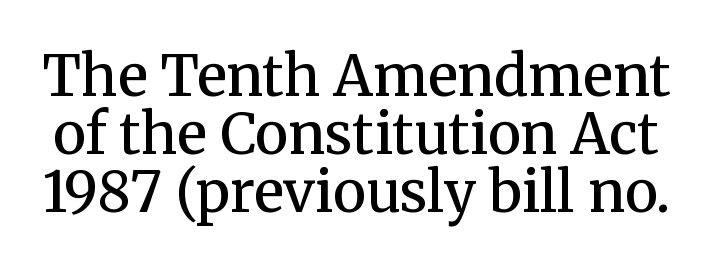
The image shows 56 px semibold serif type, upright; set tight line spacing (1.04x), normal letter spacing, not underlined; medium stroke contrast and a medium x-height.
